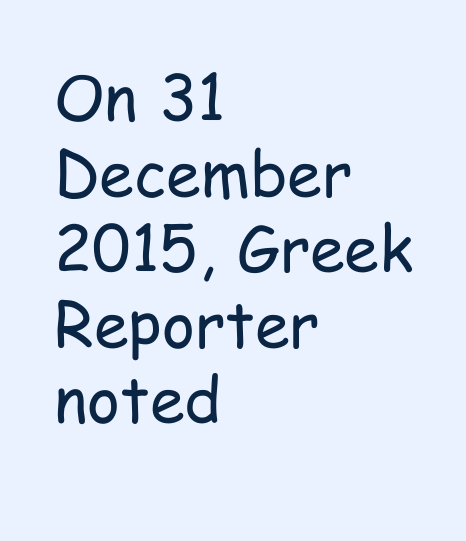
Words appear dense and cohesive because spacing is normal. Think of a printed novel: that variable character pitch is what you see here. The letters carry no serifs — their stems end cleanly without finishing strokes. On a weight scale, this lands at 450 or below. One-word summary of the alignment: left.
